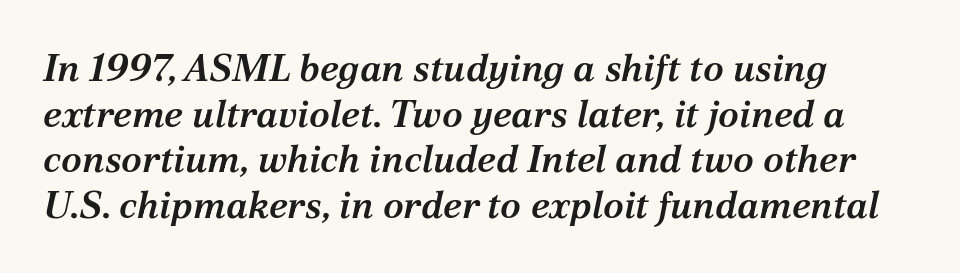
{"serif": "yes", "italic": "yes", "lean": "right", "slant_degrees": 12, "bold": "semi", "weight": "semibold", "width": "normal", "stroke_contrast": "medium", "x_height": "medium", "monospaced": "no", "underline": "no", "align": "left", "line_spacing_ratio": 1.2, "letter_spacing": "normal", "letter_spacing_em": 0.0, "glyph_px": 38}
